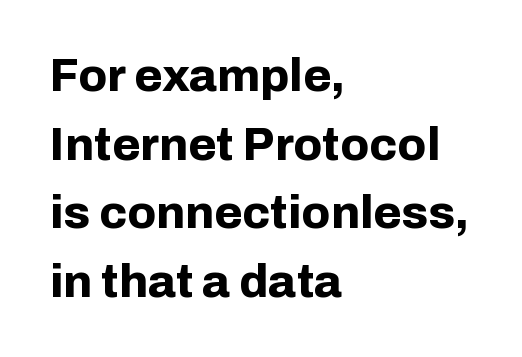
The image shows 46 px bold sans-serif type, upright; set left-aligned, normal line spacing (1.49x), normal letter spacing, not underlined; low stroke contrast and a medium x-height.
